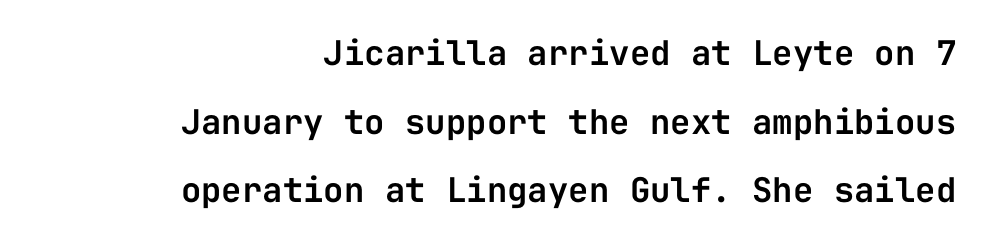
The image shows 34 px sans-serif type, upright, monospaced; set right-aligned, loose line spacing (2.02x), normal letter spacing, not underlined; low stroke contrast and a medium x-height.
